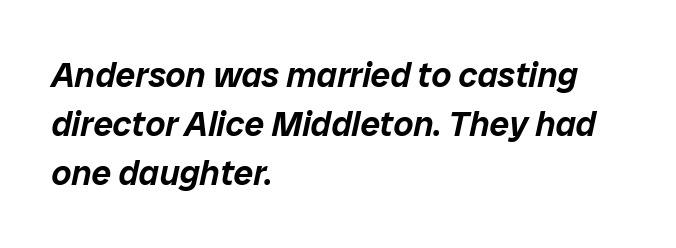
Q: Is the text italic (slanted)? A: Yes, it leans right by about 12 degrees.
Q: Is the text underlined? A: No.
Q: How is the paragraph aligned? A: Left-aligned.
Q: Is the spacing between letters normal or unusually wide? A: Normal.
Q: Is the spacing between lines tight, normal or loose? A: Normal.
Q: Width (condensed, normal, or wide)? A: Normal.
Q: Stroke contrast? A: Low.
Q: x-height? A: Medium.
Q: Monospaced? A: No.
